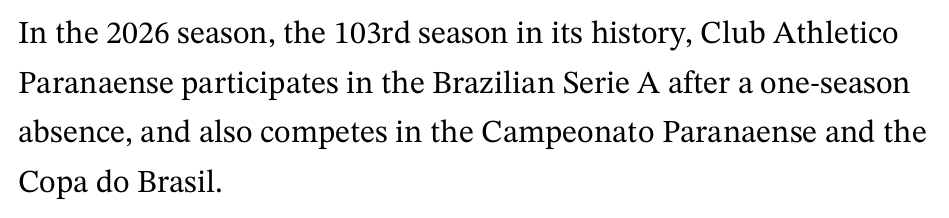
Regarding serifs, this sample has them. Varying glyph widths throughout — classic text-font behaviour. Every character sits straight up, as roman type does. This rendering leaves character spacing at its baseline value.
